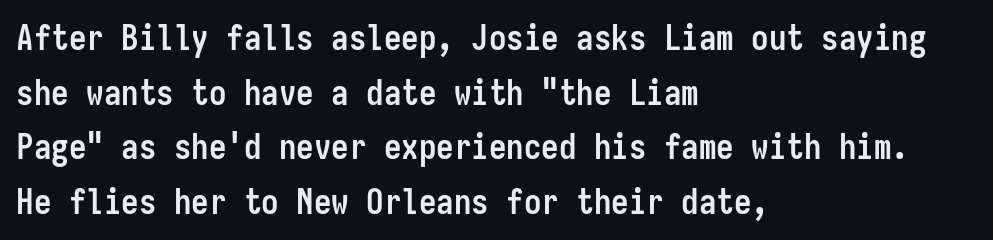
Clear beneath every line of the passage. The vertical gap from one line to the next is medium. The compositor pushed each line to the left boundary. Do the characters align in a grid? Yes, the font is monospaced. Does the lettering tilt? It doesn't — this is upright. Each glyph is drawn with heavy, bold strokes.
